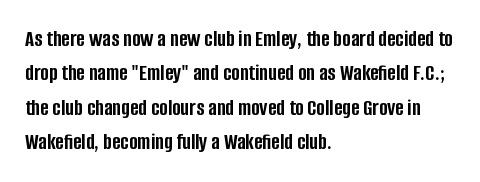
{"italic": "no", "bold": "yes", "underline": "no", "align": "left", "line_spacing": "normal", "line_spacing_ratio": 1.5, "letter_spacing": "normal", "letter_spacing_em": 0.0, "glyph_px": 23}
